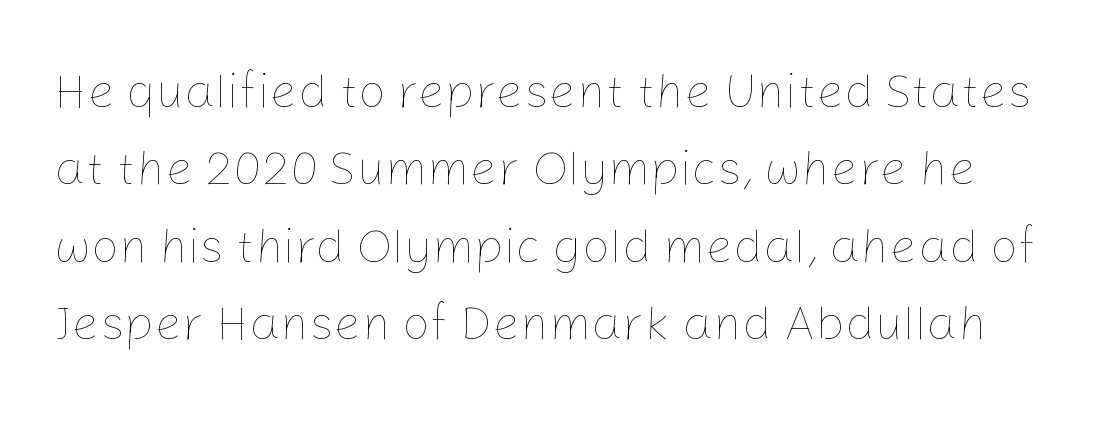
{"italic": "no", "bold": "no", "weight": "thin", "width": "normal", "stroke_contrast": "low", "x_height": "medium", "monospaced": "no", "underline": "no", "line_spacing": "normal", "line_spacing_ratio": 1.58, "letter_spacing": "normal", "letter_spacing_em": 0.0, "glyph_px": 49}
